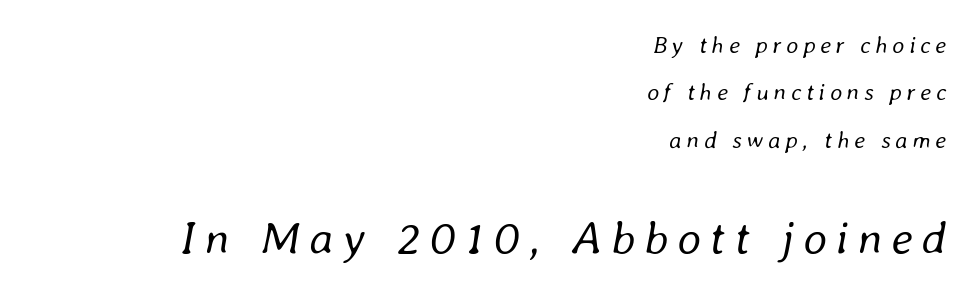
Q: Is the text bold? A: No.
Q: Is the text italic (slanted)? A: Yes, it leans right by about 8 degrees.
Q: Is the text underlined? A: No.
Q: How is the paragraph aligned? A: Right-aligned.
Q: Is the spacing between lines tight, normal or loose? A: Loose.
Q: Which block of text is set in a larger size, the first (top) or the second (bottom)? A: The second (bottom) one.
Q: Width (condensed, normal, or wide)? A: Normal.
Q: Stroke contrast? A: Low.
Q: x-height? A: Medium.
Q: Monospaced? A: No.
